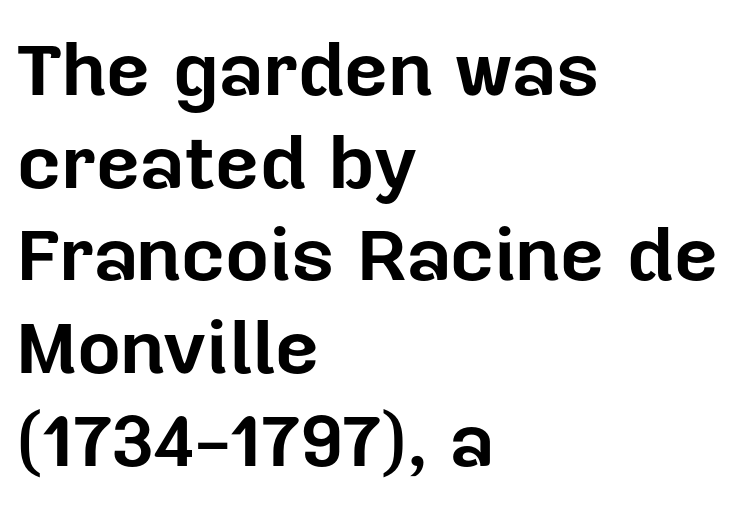
The image shows 76 px bold sans-serif type, upright; set left-aligned, line spacing 1.22x, normal letter spacing, not underlined; low stroke contrast and a medium x-height.
